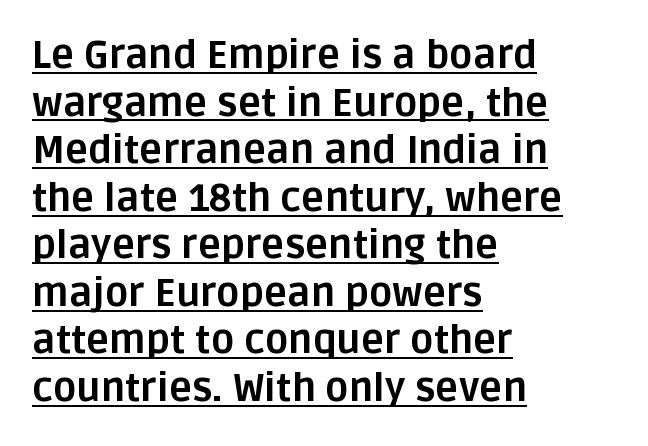
{"serif": "no", "italic": "no", "bold": "yes", "weight": "bold", "width": "normal", "stroke_contrast": "low", "x_height": "large", "monospaced": "no", "underline": "yes", "align": "left", "line_spacing_ratio": 1.22, "letter_spacing": "normal", "letter_spacing_em": 0.0, "glyph_px": 39}
